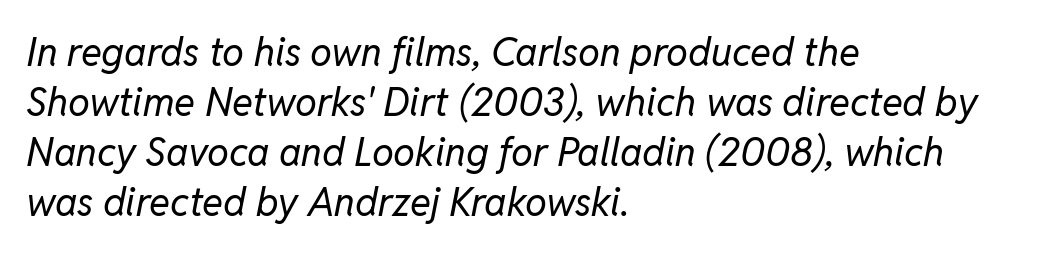
Q: Is the text bold? A: No.
Q: Is the text italic (slanted)? A: Yes, it leans right by about 11 degrees.
Q: Is the text underlined? A: No.
Q: How is the paragraph aligned? A: Left-aligned.
Q: Is the spacing between letters normal or unusually wide? A: Normal.
Q: Is the spacing between lines tight, normal or loose? A: Normal.
Q: Width (condensed, normal, or wide)? A: Normal.
Q: Stroke contrast? A: Low.
Q: x-height? A: Medium.
Q: Monospaced? A: No.
